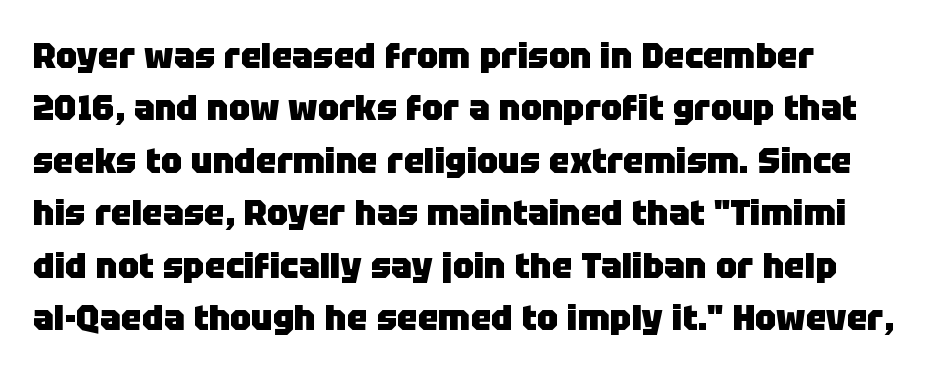
The image shows 35 px heavy sans-serif type, upright; set left-aligned, normal line spacing (1.5x), normal letter spacing, not underlined; low stroke contrast and a large x-height.
